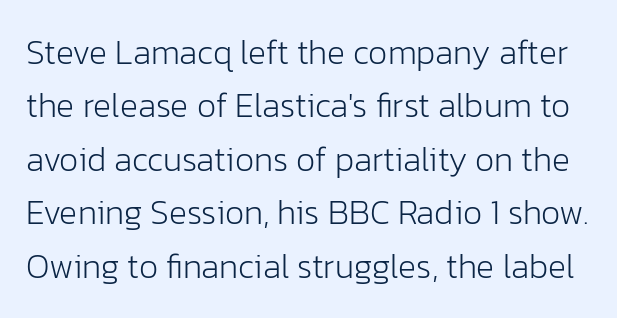
How would I describe the line gaps? Plain and ordinary. The area under the type is left untouched. Ascenders rise straight up at ninety degrees. The typeface chosen for these lines omits serifs. Short note: letters normally spaced. No extra ink here — the face is not bold.
